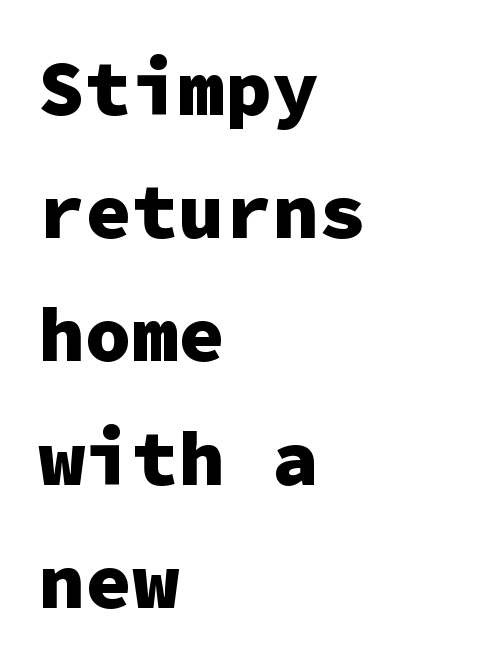
Q: Is the text bold? A: Yes.
Q: Is the text italic (slanted)? A: No, it is upright.
Q: Is the typeface a serif or a sans-serif typeface? A: Sans-serif.
Q: Is the text underlined? A: No.
Q: How is the paragraph aligned? A: Left-aligned.
Q: Is the spacing between letters normal or unusually wide? A: Normal.
Q: Is the spacing between lines tight, normal or loose? A: Normal.
Q: Width (condensed, normal, or wide)? A: Normal.
Q: Stroke contrast? A: Low.
Q: x-height? A: Medium.
Q: Monospaced? A: Yes.
